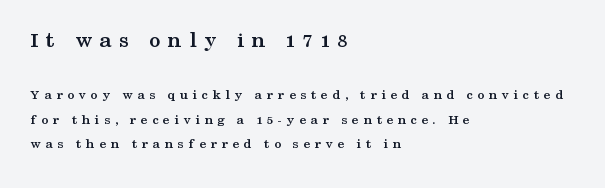
{"italic": "no", "bold": "yes", "underline": "no", "align": "left", "line_spacing_ratio": 1.76, "letter_spacing": "wide", "letter_spacing_em": 0.32, "larger_block": "first", "size_ratio": 1.64, "glyph_px": 23}
